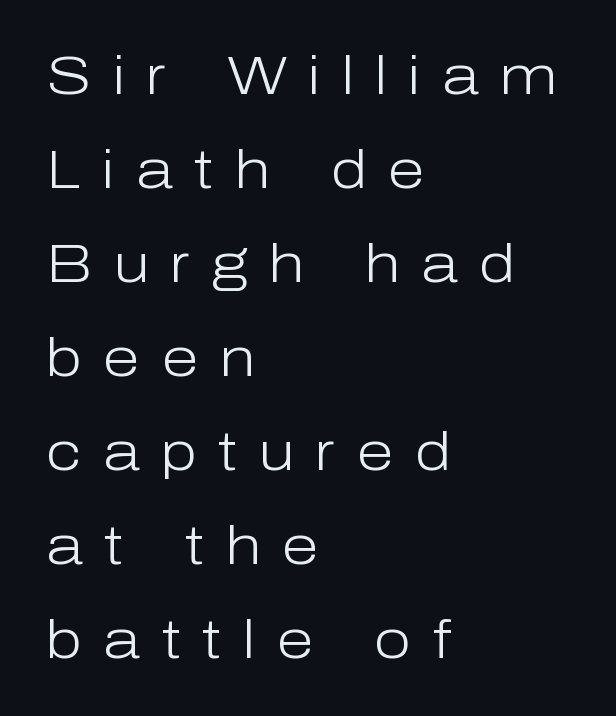
{"serif": "no", "italic": "no", "bold": "no", "weight": "light", "width": "normal", "stroke_contrast": "low", "x_height": "medium", "monospaced": "no", "underline": "no", "align": "left", "line_spacing_ratio": 1.74, "letter_spacing": "wide", "letter_spacing_em": 0.39, "glyph_px": 54}
